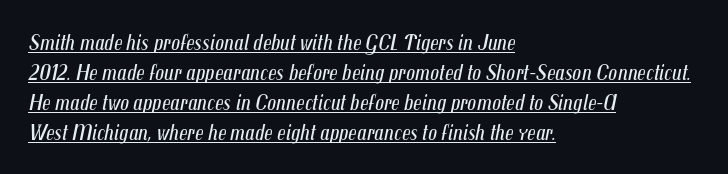
The image shows 22 px text type, italic (leaning right); set left-aligned, normal line spacing (1.37x), normal letter spacing, underlined.
